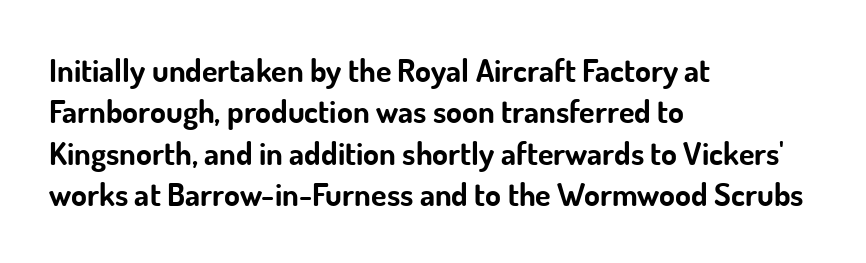
Pretty heavy lettering here — definitely bold. The ragged edge is on the right, which tells us the setting is flush left. Rule under the text: the space is simply empty. This is the regular roman posture of the typeface. Letter spacing: default.
